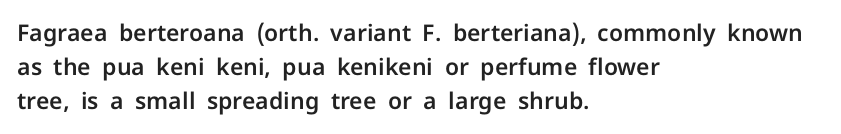
Clear beneath every line of the passage. Notice how descenders clear the ascenders below comfortably — that's standard leading. In terms of letterspacing, this is plain default setting. The lettering stays uniformly vertical, giving the passage a roman look. The lines in this sample share a left origin and differ only in where they stop.
